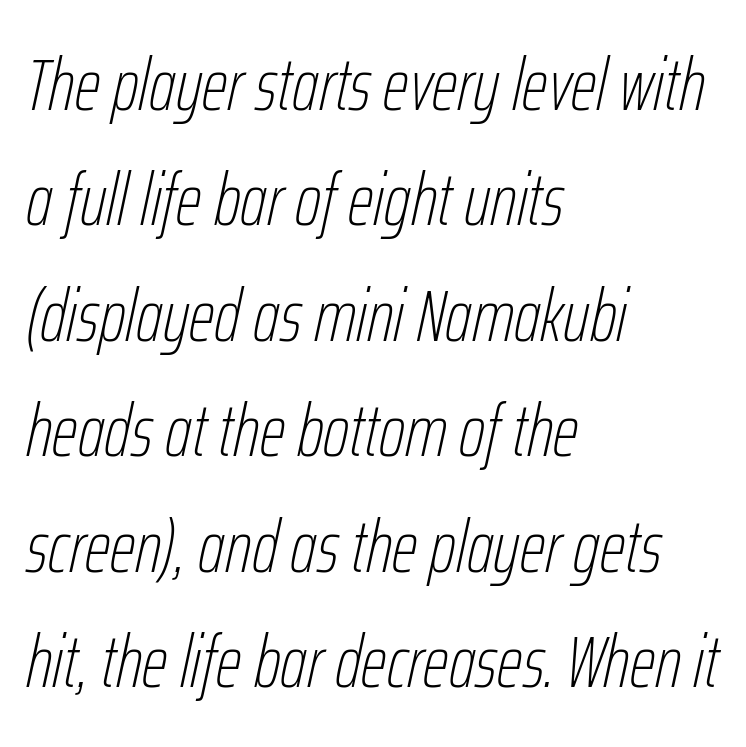
The image shows 74 px thin, condensed type, italic (leaning right); set left-aligned, normal line spacing (1.56x), normal letter spacing, not underlined; low stroke contrast and a medium x-height.
